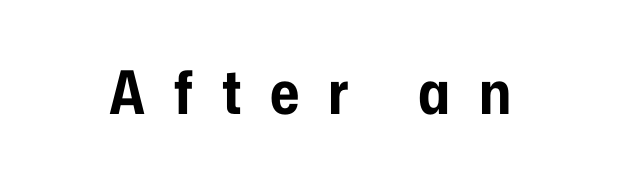
The image shows 60 px bold, condensed sans-serif type, upright; set unusually wide letter spacing (+0.48 em), not underlined; low stroke contrast and a medium x-height.
